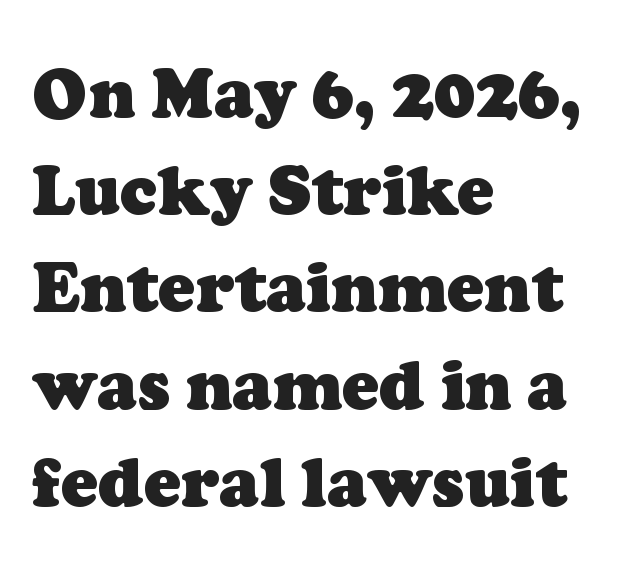
The image shows 68 px heavy serif type; set left-aligned, normal line spacing (1.43x), normal letter spacing, not underlined; low stroke contrast and a medium x-height.
